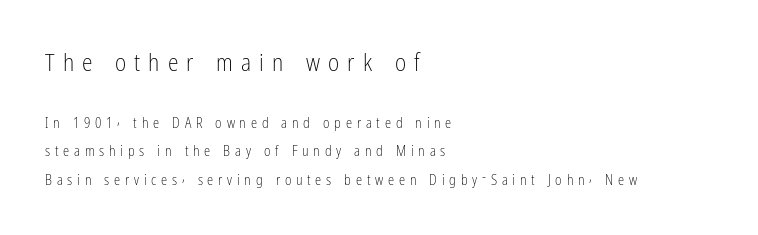
{"italic": "no", "bold": "no", "underline": "no", "align": "left", "line_spacing": "loose", "line_spacing_ratio": 2.03, "letter_spacing": "wide", "letter_spacing_em": 0.34, "larger_block": "first", "size_ratio": 1.71, "glyph_px": 24}
